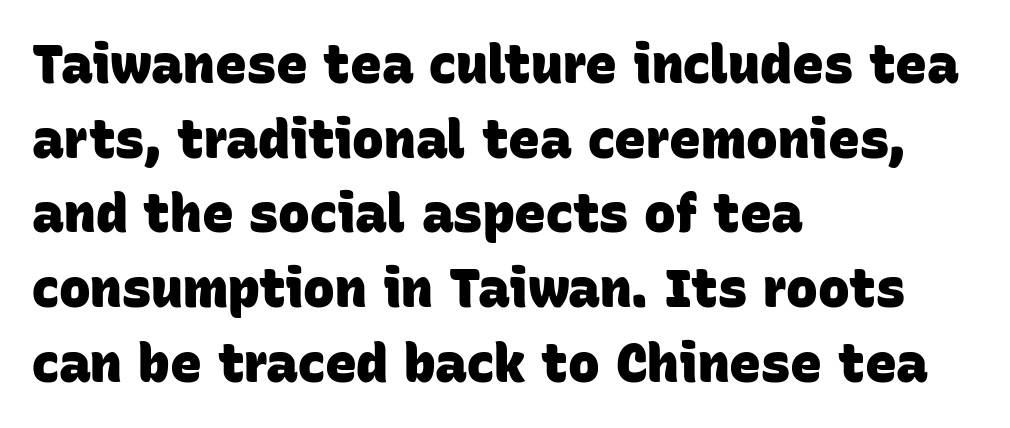
Q: Is the text bold? A: Yes.
Q: Is the typeface a serif or a sans-serif typeface? A: Sans-serif.
Q: Is the text underlined? A: No.
Q: How is the paragraph aligned? A: Left-aligned.
Q: Is the spacing between letters normal or unusually wide? A: Normal.
Q: Is the spacing between lines tight, normal or loose? A: Normal.
Q: Width (condensed, normal, or wide)? A: Normal.
Q: Stroke contrast? A: Low.
Q: x-height? A: Large.
Q: Monospaced? A: No.
